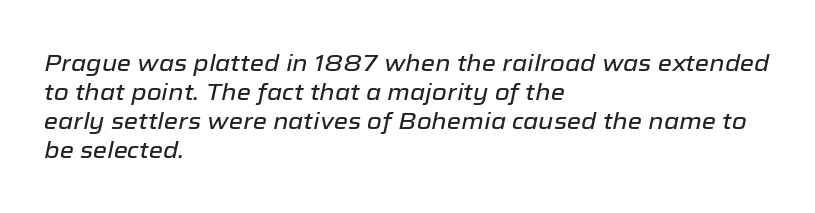
The image shows 23 px text type, italic (leaning right); set left-aligned, normal line spacing (1.26x), normal letter spacing, not underlined.
